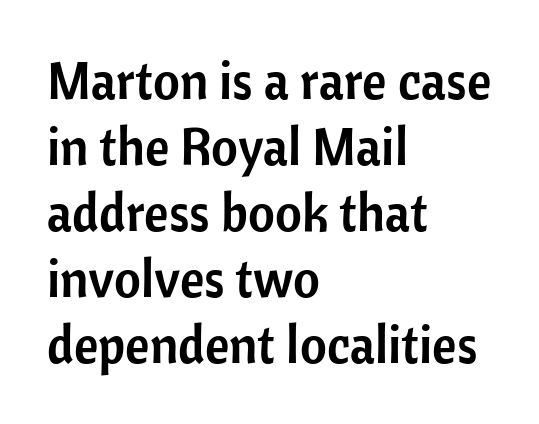
The image shows 52 px sans-serif type, upright; set left-aligned, normal line spacing (1.27x), normal letter spacing, not underlined; low stroke contrast and a medium x-height.
